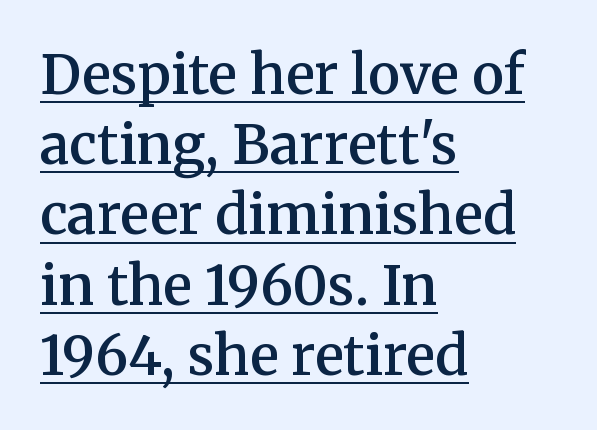
{"serif": "yes", "italic": "no", "bold": "semi", "weight": "semibold", "width": "normal", "stroke_contrast": "medium", "x_height": "medium", "monospaced": "no", "underline": "yes", "align": "left", "line_spacing": "normal", "line_spacing_ratio": 1.3, "letter_spacing": "normal", "letter_spacing_em": 0.0, "glyph_px": 54}
